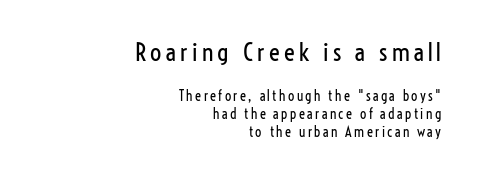
{"italic": "no", "bold": "no", "underline": "no", "align": "right", "line_spacing": "normal", "line_spacing_ratio": 1.26, "larger_block": "first", "size_ratio": 1.79, "glyph_px": 25}
